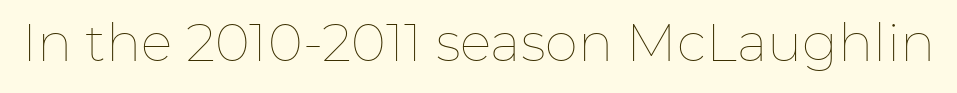
The typography opts for an upright posture over an oblique one. Honestly, there is no underline to notice here at all. Here the glyphs are tracked normally, forming tight word shapes. A quiet, ordinary-to-light weight characterises the typeface.
